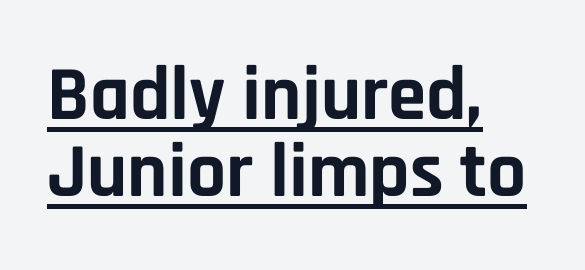
The image shows 77 px bold sans-serif type, upright; set left-aligned, tight line spacing (1.0x), normal letter spacing, underlined; low stroke contrast and a large x-height.
